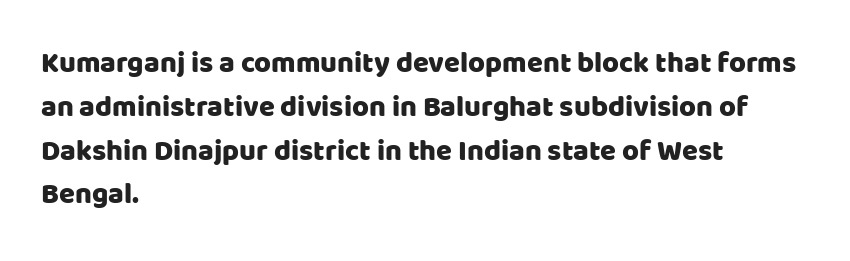
Looks like regular typesetting: each glyph gets only the width it needs. Regarding leading, the lines here are spaced in the standard way. Notice how the passage keeps a crisp vertical edge on the left only. Each row of text sits above clean, open space. The rendering keeps characters at their native spacing. Does the lettering tilt? It doesn't — this is upright.
